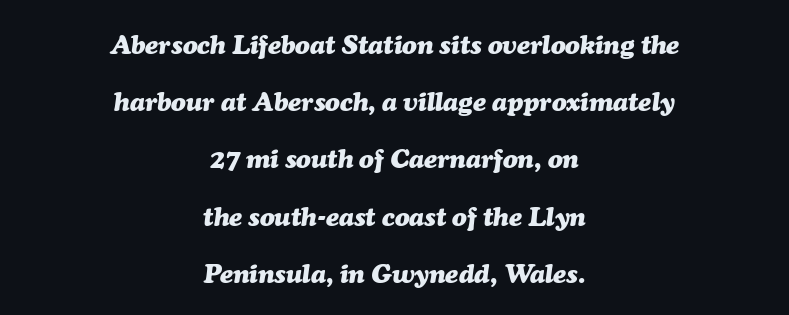
{"italic": "yes", "lean": "right", "slant_degrees": 7, "bold": "yes", "underline": "no", "align": "center", "line_spacing": "loose", "line_spacing_ratio": 2.12, "letter_spacing": "normal", "letter_spacing_em": 0.0, "glyph_px": 27}
